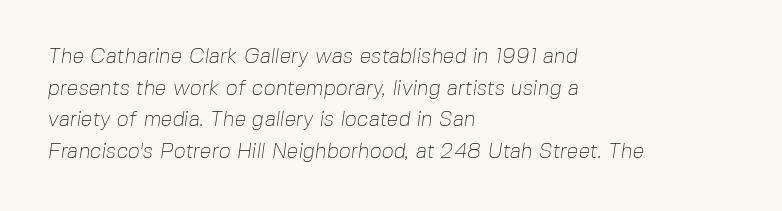
Is the stroke heavy? The answer is a plain regular-or-lighter. A bare baseline throughout the passage. The rows are spaced the way most documents space them. Leftover space on each line is placed entirely after the last word.
